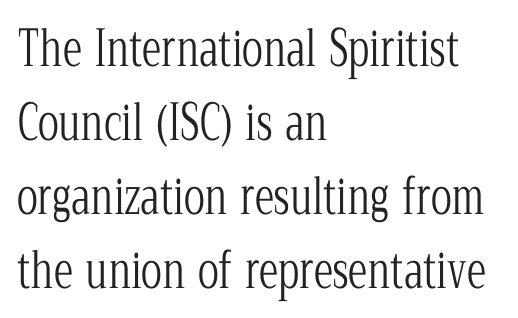
{"serif": "yes", "italic": "no", "bold": "no", "weight": "light", "width": "condensed", "stroke_contrast": "low", "x_height": "medium", "monospaced": "no", "underline": "no", "align": "left", "line_spacing": "normal", "line_spacing_ratio": 1.51, "letter_spacing": "normal", "letter_spacing_em": 0.0, "glyph_px": 49}
